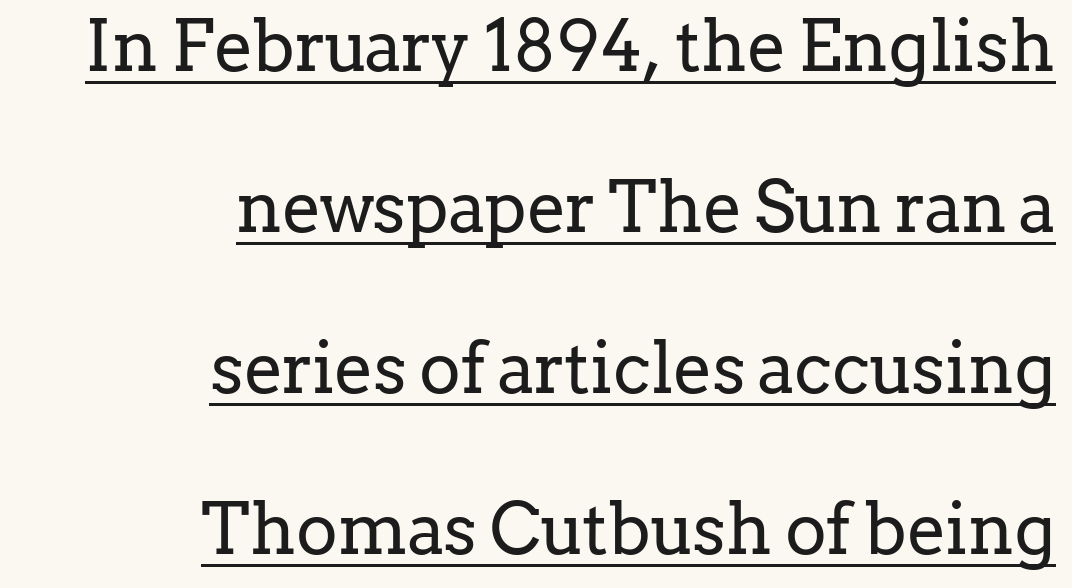
Q: Is the text bold? A: No.
Q: Is the text italic (slanted)? A: No, it is upright.
Q: Is the typeface a serif or a sans-serif typeface? A: Serif.
Q: Is the text underlined? A: Yes.
Q: How is the paragraph aligned? A: Right-aligned.
Q: Is the spacing between letters normal or unusually wide? A: Normal.
Q: Is the spacing between lines tight, normal or loose? A: Loose.
Q: Width (condensed, normal, or wide)? A: Normal.
Q: Stroke contrast? A: Low.
Q: x-height? A: Medium.
Q: Monospaced? A: No.
